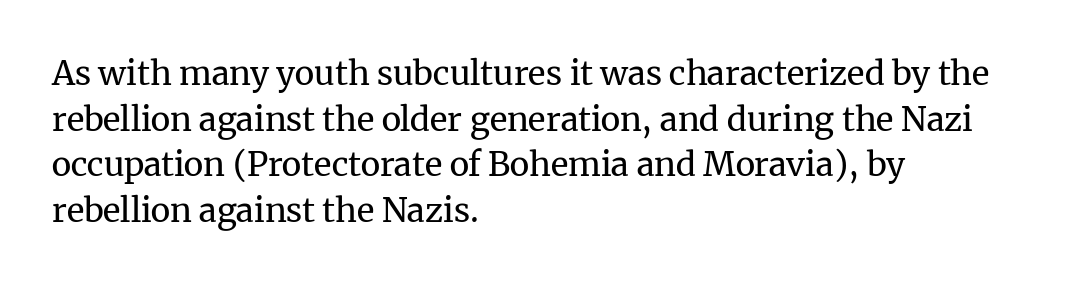
{"serif": "yes", "italic": "no", "bold": "no", "weight": "regular", "width": "normal", "stroke_contrast": "medium", "x_height": "medium", "monospaced": "no", "underline": "no", "align": "left", "line_spacing": "normal", "line_spacing_ratio": 1.38, "letter_spacing": "normal", "letter_spacing_em": 0.0, "glyph_px": 33}
